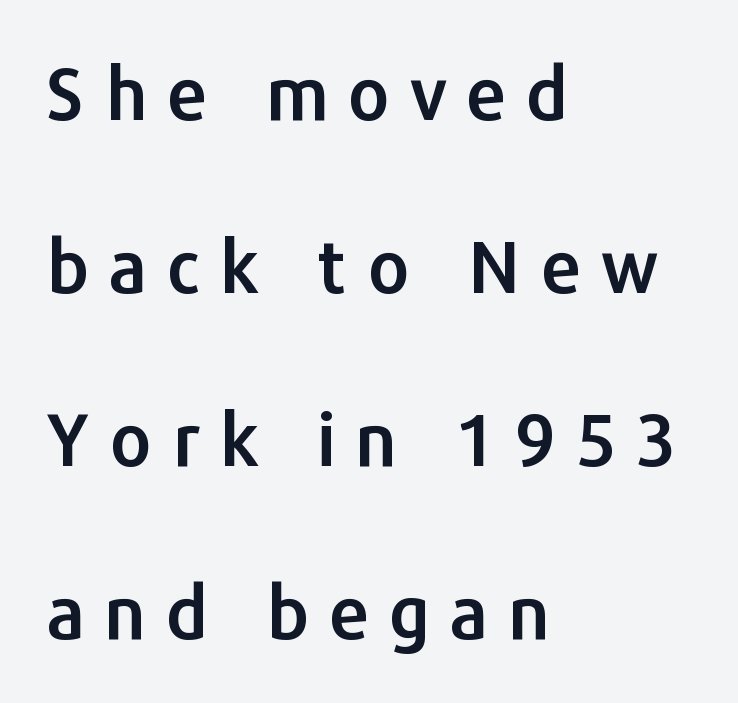
{"serif": "no", "italic": "no", "width": "normal", "stroke_contrast": "low", "x_height": "medium", "monospaced": "no", "underline": "no", "align": "left", "line_spacing": "loose", "line_spacing_ratio": 2.37, "letter_spacing": "wide", "letter_spacing_em": 0.26, "glyph_px": 73}
